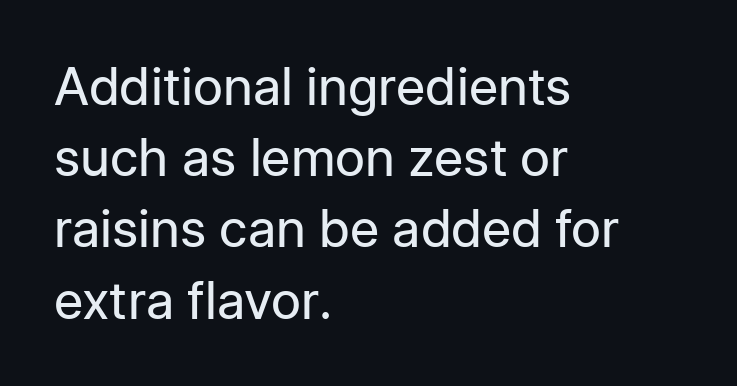
{"serif": "no", "italic": "no", "bold": "no", "weight": "regular", "width": "normal", "stroke_contrast": "low", "x_height": "medium", "monospaced": "no", "underline": "no", "align": "left", "line_spacing": "normal", "line_spacing_ratio": 1.37, "letter_spacing": "normal", "letter_spacing_em": 0.0, "glyph_px": 52}
